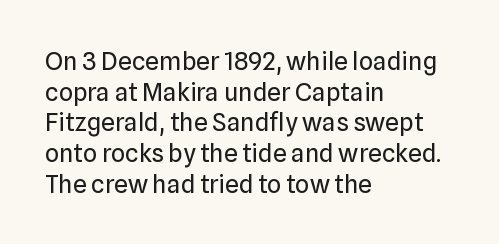
{"italic": "no", "bold": "no", "underline": "no", "align": "left", "line_spacing_ratio": 1.23, "letter_spacing": "normal", "letter_spacing_em": 0.0, "glyph_px": 25}
